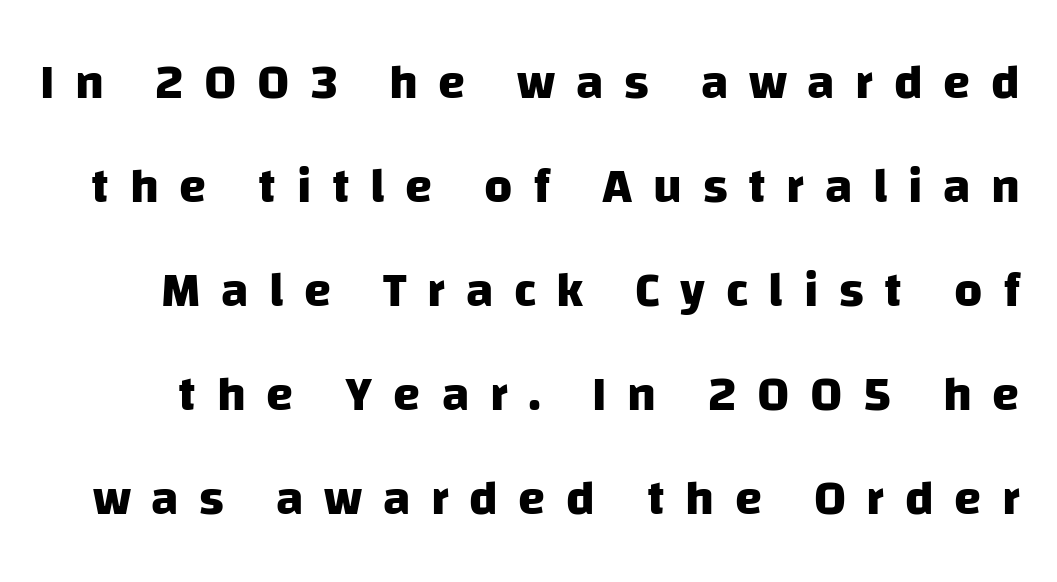
Plain, unruled lines of type. Stroke terminals: plain, sans-serif. Pretty heavy lettering here — definitely bold. Think of a printed novel: that variable character pitch is what you see here.
